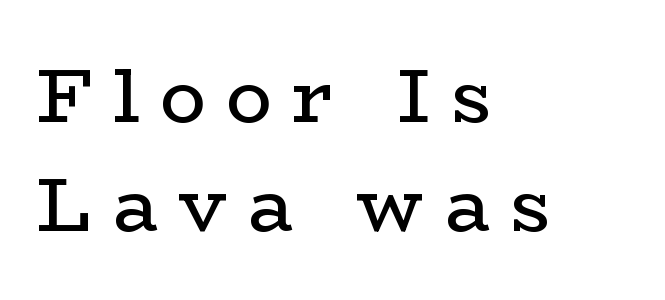
The image shows 76 px regular-weight, wide serif type, upright; set left-aligned, normal line spacing (1.43x), unusually wide letter spacing (+0.27 em), not underlined; low stroke contrast and a medium x-height.
